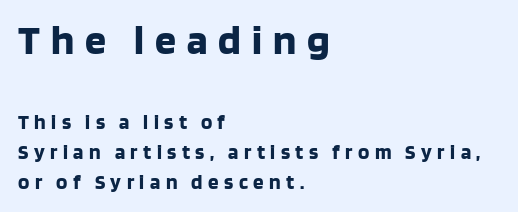
Typesetter's note: full bold, strokes at maximum text heaviness. Quick note: not italic, upright. Typesetter's note — upper block bumped up in size, lower block left smaller. The area under the type is left untouched. The lines sit at an ordinary, default distance from one another.
